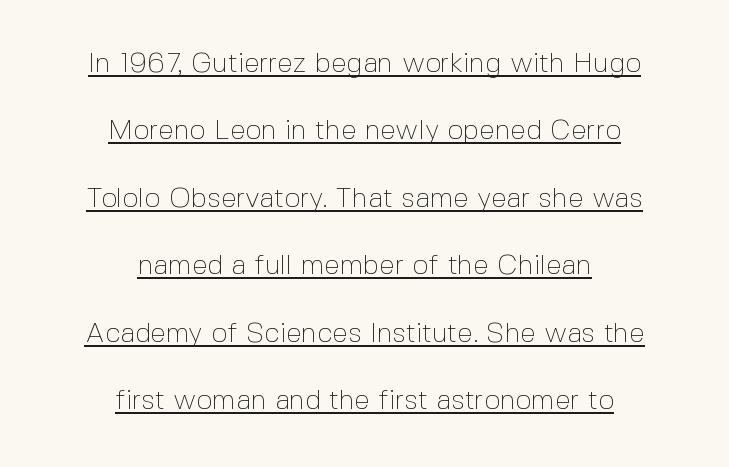
The image shows 28 px thin sans-serif type, upright; set centered, loose line spacing (2.41x), normal letter spacing, underlined; a medium x-height.
